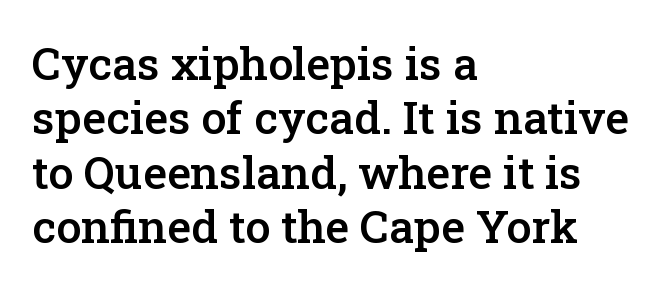
Q: Is the text bold? A: Semi-bold.
Q: Is the text italic (slanted)? A: No, it is upright.
Q: Is the typeface a serif or a sans-serif typeface? A: Serif.
Q: Is the text underlined? A: No.
Q: How is the paragraph aligned? A: Left-aligned.
Q: Is the spacing between letters normal or unusually wide? A: Normal.
Q: Width (condensed, normal, or wide)? A: Normal.
Q: Stroke contrast? A: Low.
Q: x-height? A: Medium.
Q: Monospaced? A: No.
